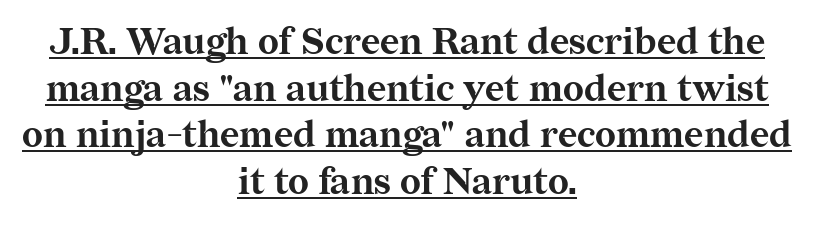
The image shows 37 px bold serif type, upright; set centered, normal line spacing (1.26x), normal letter spacing, underlined; medium stroke contrast and a medium x-height.
